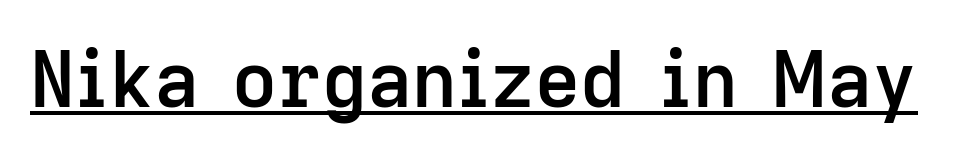
The image shows 78 px semibold sans-serif type, upright; set normal letter spacing, underlined; low stroke contrast and a medium x-height.
